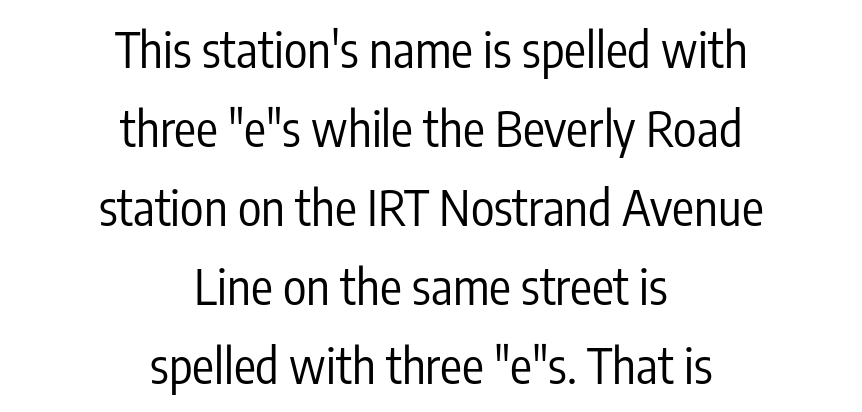
{"serif": "no", "italic": "no", "bold": "no", "weight": "regular", "width": "condensed", "stroke_contrast": "low", "x_height": "medium", "monospaced": "no", "underline": "no", "align": "center", "line_spacing": "normal", "line_spacing_ratio": 1.61, "letter_spacing": "normal", "letter_spacing_em": 0.0, "glyph_px": 49}
